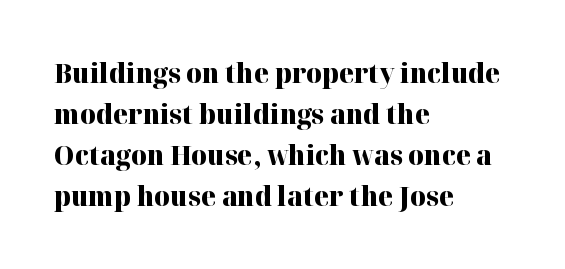
Line beginnings align vertically; line endings do not. Between one letter and the next there's only the usual sliver of space. Notice how descenders clear the ascenders below comfortably — that's standard leading. Does the lettering tilt? It doesn't — this is upright. Letters rest on an invisible, unmarked baseline.
